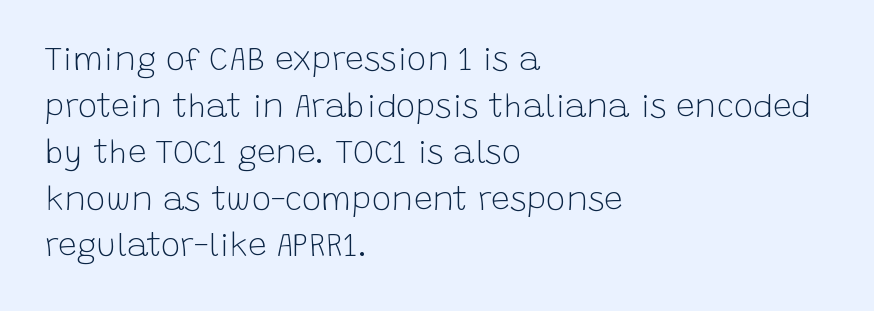
Successive baselines arrive at the customary interval. Caption: multi-line text, flush left, ragged right. Proportional: the letters do not fall into vertical columns. The rendering shows plain stroke endings on the letterforms — a sans-serif design. Look at the tracking — it's just the regular setting, nothing added.
